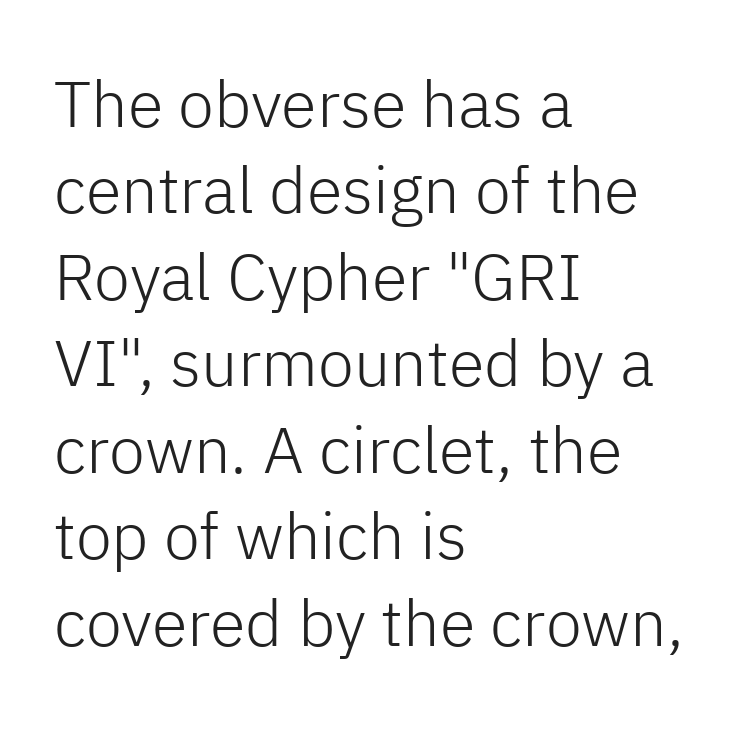
The image shows 65 px light sans-serif type, upright; set left-aligned, normal line spacing (1.33x), normal letter spacing, not underlined; low stroke contrast and a medium x-height.
